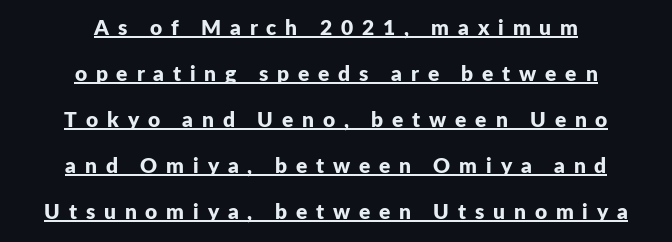
Q: Is the text bold? A: Yes.
Q: Is the text italic (slanted)? A: No, it is upright.
Q: Is the text underlined? A: Yes.
Q: How is the paragraph aligned? A: Centered.
Q: Is the spacing between letters normal or unusually wide? A: Unusually wide.
Q: Is the spacing between lines tight, normal or loose? A: Loose.
